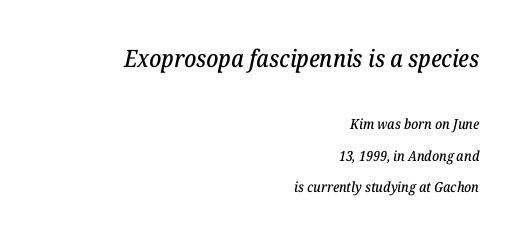
The passage shown is not underscored anywhere. The face used here appears at its bigger size in the upper chunk. Reading down the block, your eye finds every line finishing at a fixed right position. Here the glyphs are tracked normally, forming tight word shapes. In terms of posture, this sample is oblique. Each new line begins a long way beneath the previous one.
